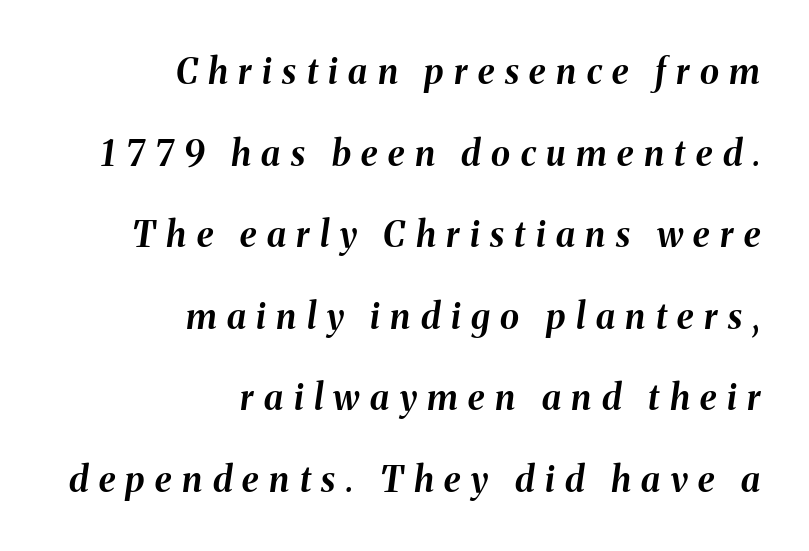
{"italic": "yes", "lean": "right", "slant_degrees": 8, "bold": "yes", "weight": "bold", "width": "normal", "stroke_contrast": "medium", "x_height": "medium", "monospaced": "no", "underline": "no", "align": "right", "line_spacing": "loose", "line_spacing_ratio": 2.33, "letter_spacing": "wide", "letter_spacing_em": 0.3, "glyph_px": 35}
